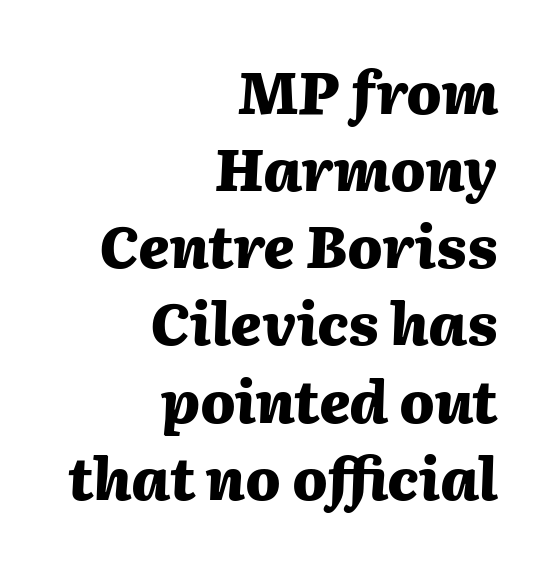
The image shows 58 px heavy type, italic (leaning right); set right-aligned, normal line spacing (1.33x), normal letter spacing, not underlined; medium stroke contrast and a medium x-height.
